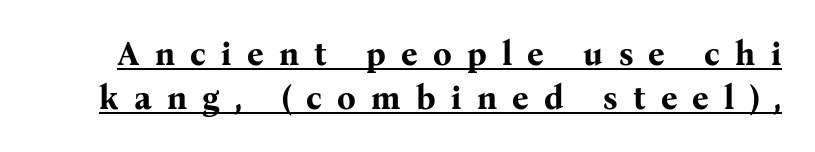
The image shows 33 px bold serif type, upright; set normal line spacing (1.33x), unusually wide letter spacing (+0.46 em), underlined; medium stroke contrast and a medium x-height.
